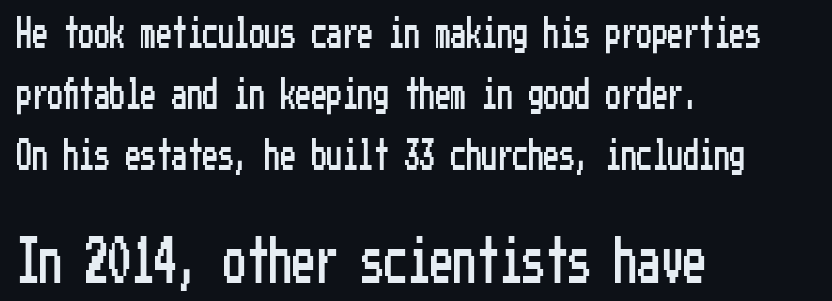
Q: Is the text italic (slanted)? A: No, it is upright.
Q: Is the typeface a serif or a sans-serif typeface? A: Sans-serif.
Q: Is the text underlined? A: No.
Q: How is the paragraph aligned? A: Left-aligned.
Q: Is the spacing between letters normal or unusually wide? A: Normal.
Q: Is the spacing between lines tight, normal or loose? A: Loose.
Q: Which block of text is set in a larger size, the first (top) or the second (bottom)? A: The second (bottom) one.
Q: Width (condensed, normal, or wide)? A: Condensed.
Q: Stroke contrast? A: Low.
Q: x-height? A: Medium.
